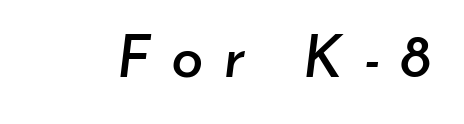
The image shows 59 px text type, italic (leaning right); set unusually wide letter spacing (+0.33 em), not underlined; low stroke contrast and a small x-height.
